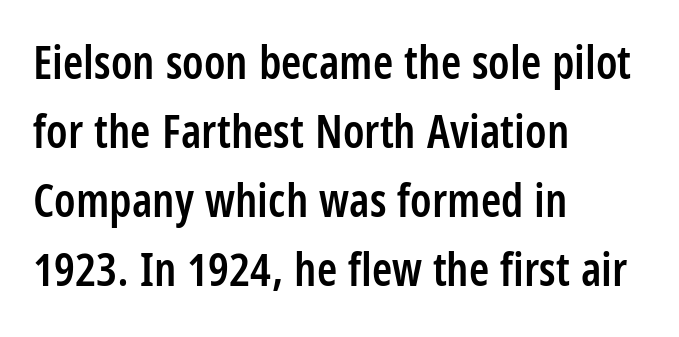
Q: Is the text bold? A: Semi-bold.
Q: Is the text italic (slanted)? A: No, it is upright.
Q: Is the typeface a serif or a sans-serif typeface? A: Sans-serif.
Q: Is the text underlined? A: No.
Q: How is the paragraph aligned? A: Left-aligned.
Q: Is the spacing between letters normal or unusually wide? A: Normal.
Q: Is the spacing between lines tight, normal or loose? A: Normal.
Q: Width (condensed, normal, or wide)? A: Condensed.
Q: Stroke contrast? A: Low.
Q: x-height? A: Large.
Q: Monospaced? A: No.
